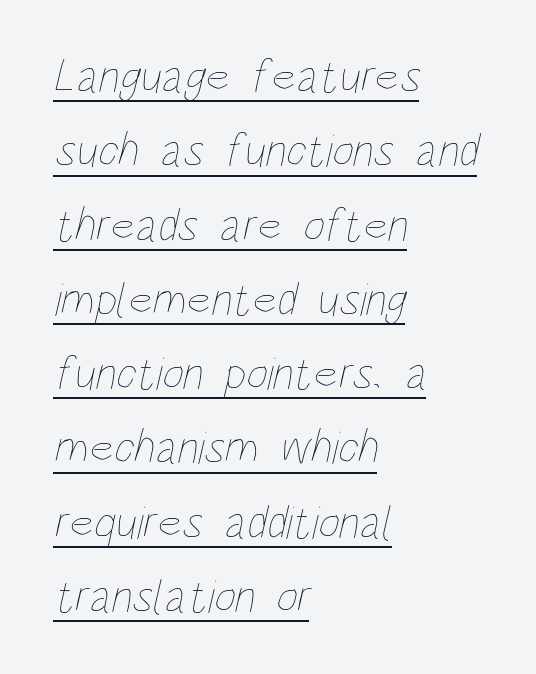
Q: Is the text bold? A: No.
Q: Is the text underlined? A: Yes.
Q: How is the paragraph aligned? A: Left-aligned.
Q: Is the spacing between letters normal or unusually wide? A: Normal.
Q: Is the spacing between lines tight, normal or loose? A: Normal.
Q: Width (condensed, normal, or wide)? A: Condensed.
Q: Stroke contrast? A: Low.
Q: x-height? A: Large.
Q: Monospaced? A: No.
